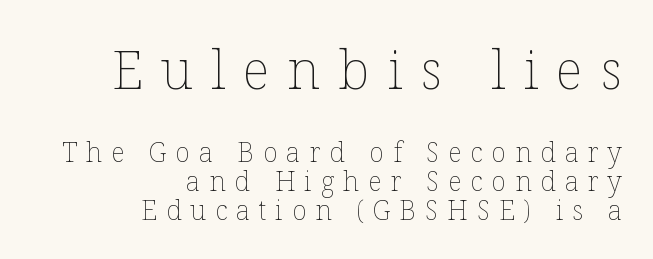
The image shows 54 px thin type, upright; set right-aligned, tight line spacing (1.08x), unusually wide letter spacing (+0.33 em), not underlined; the first (top) block is 2.0x larger; low stroke contrast and a medium x-height.
